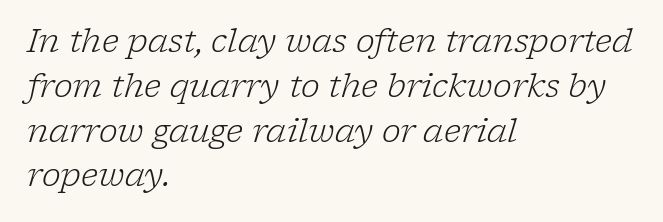
Spacing verdict: proportional, widths tailored to each character. Characters are canted at an angle relative to the baseline's perpendicular. The foot of each line stays bare and open. Horizontal alignment here is leftward, the default for most running prose. No heavy texture on the line: the type isn't bold. A normal amount of white space separates one row of letters from the next.
